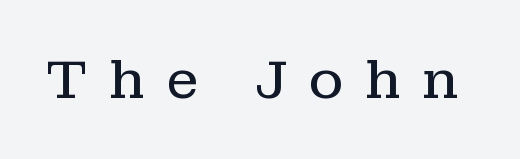
Q: Is the text bold? A: No.
Q: Is the text italic (slanted)? A: No, it is upright.
Q: Is the typeface a serif or a sans-serif typeface? A: Serif.
Q: Is the text underlined? A: No.
Q: Is the spacing between letters normal or unusually wide? A: Unusually wide.
Q: Width (condensed, normal, or wide)? A: Normal.
Q: Stroke contrast? A: Low.
Q: x-height? A: Medium.
Q: Monospaced? A: No.
